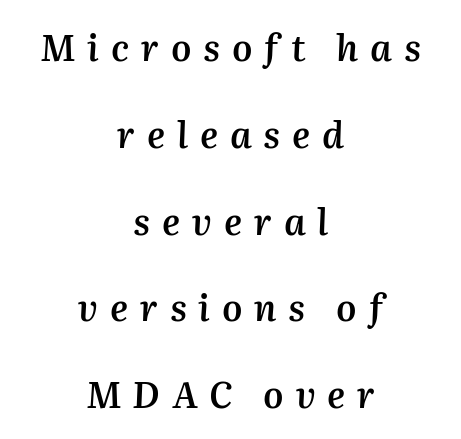
{"italic": "yes", "lean": "right", "slant_degrees": 2, "bold": "semi", "weight": "semibold", "width": "normal", "stroke_contrast": "medium", "x_height": "medium", "monospaced": "no", "underline": "no", "align": "center", "line_spacing": "loose", "line_spacing_ratio": 2.41, "letter_spacing": "wide", "letter_spacing_em": 0.33, "glyph_px": 36}
